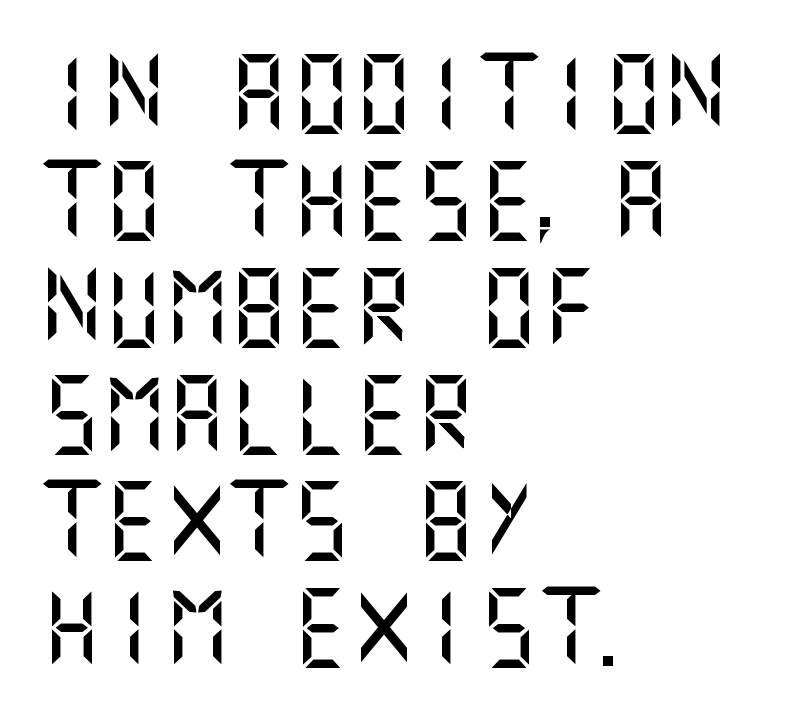
The image shows 78 px sans-serif type, upright; set left-aligned, normal line spacing (1.37x), normal letter spacing, not underlined; medium stroke contrast and a large x-height.
